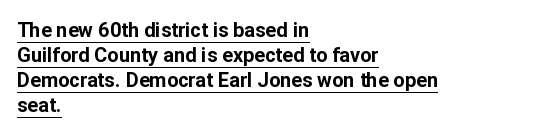
Upright lettering throughout. Notice how thick the strokes are: this is what a full bold looks like. Nobody touched the tracking dial on this one. Descenders here cross a horizontal rule under the line. Evenly set lines give the paragraph a standard silhouette.
